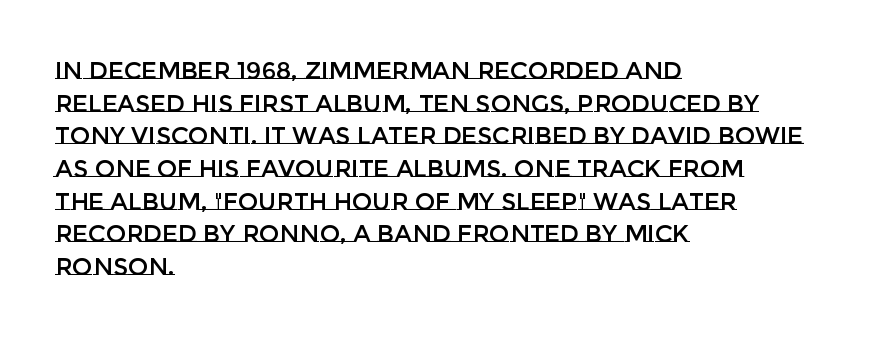
The vertical gap from one line to the next is medium. The rendering keeps characters at their native spacing. The axis of the letterforms is exactly vertical. Bare-footed words on every line. In CSS terms this would be text-align: left.
